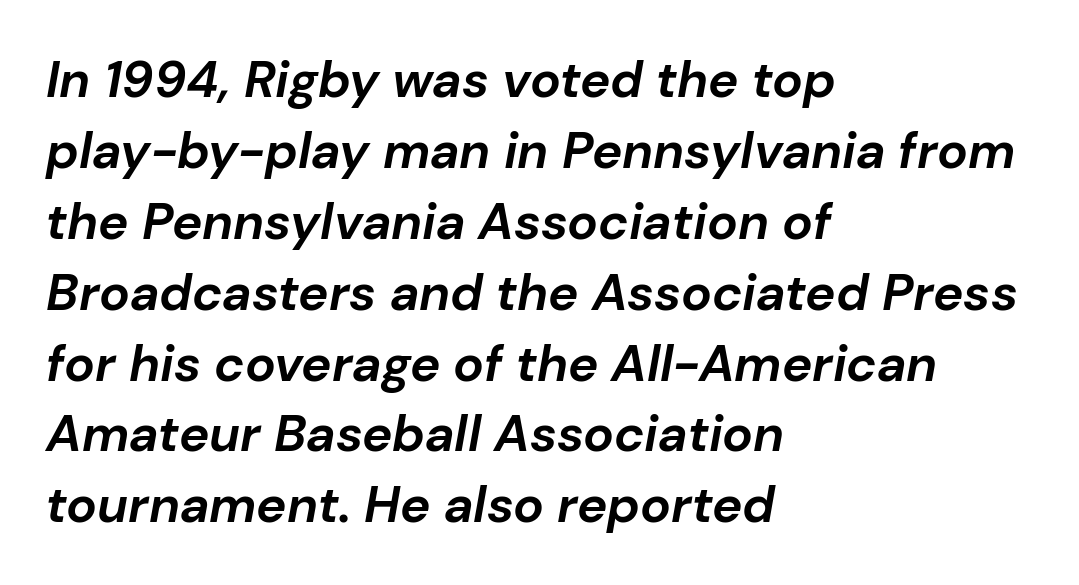
The image shows 51 px bold type, italic (leaning right); set left-aligned, normal line spacing (1.39x), normal letter spacing, not underlined; low stroke contrast and a medium x-height.
